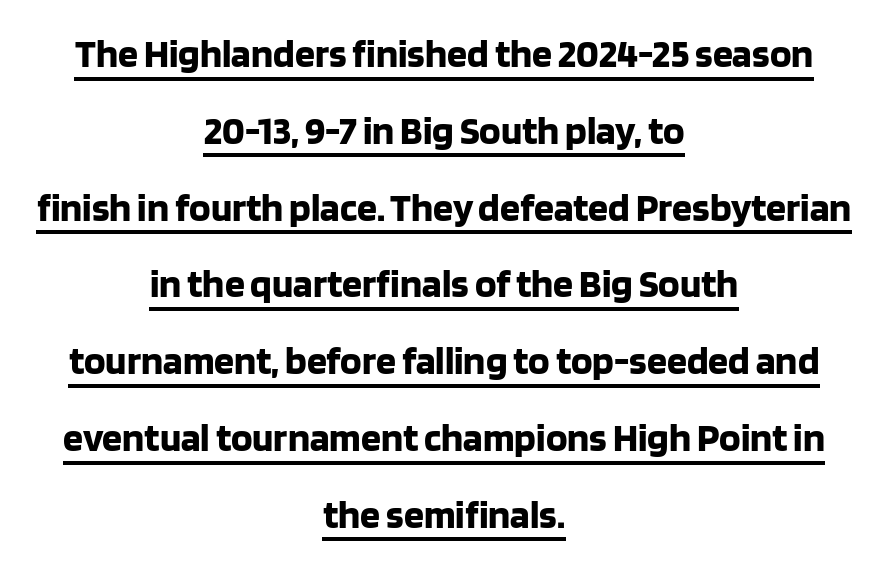
The image shows 40 px bold sans-serif type, upright; set centered, loose line spacing (1.92x), normal letter spacing, underlined; low stroke contrast and a large x-height.
